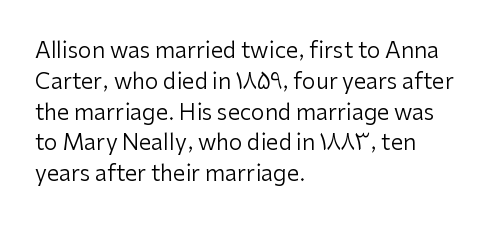
Summary of vertical rhythm: regular, with standard interline spacing. Short note: letters normally spaced. The font's upright variant was chosen for this text. Casual observation: everything's shoved over to the left.
